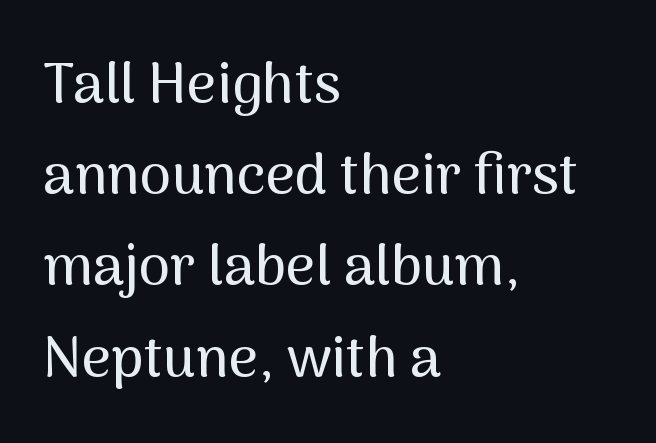
{"serif": "no", "italic": "no", "width": "normal", "stroke_contrast": "medium", "x_height": "medium", "monospaced": "no", "underline": "no", "align": "left", "line_spacing": "normal", "line_spacing_ratio": 1.6, "letter_spacing": "normal", "letter_spacing_em": 0.0, "glyph_px": 57}
